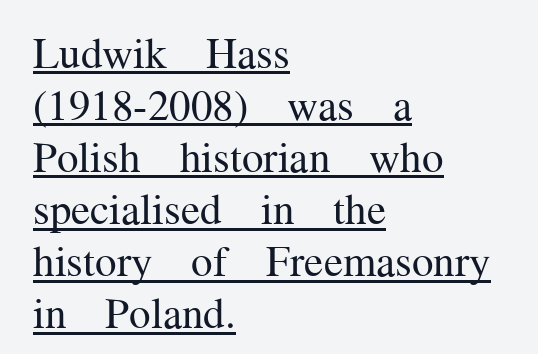
Q: Is the text bold? A: No.
Q: Is the text italic (slanted)? A: No, it is upright.
Q: Is the typeface a serif or a sans-serif typeface? A: Serif.
Q: Is the text underlined? A: Yes.
Q: How is the paragraph aligned? A: Left-aligned.
Q: Is the spacing between letters normal or unusually wide? A: Normal.
Q: Width (condensed, normal, or wide)? A: Normal.
Q: Stroke contrast? A: Medium.
Q: x-height? A: Medium.
Q: Monospaced? A: No.
